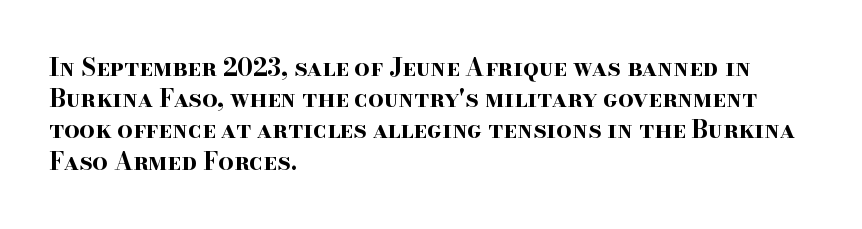
{"italic": "no", "bold": "yes", "underline": "no", "align": "left", "line_spacing": "normal", "line_spacing_ratio": 1.3, "letter_spacing": "normal", "letter_spacing_em": 0.0, "glyph_px": 24}
